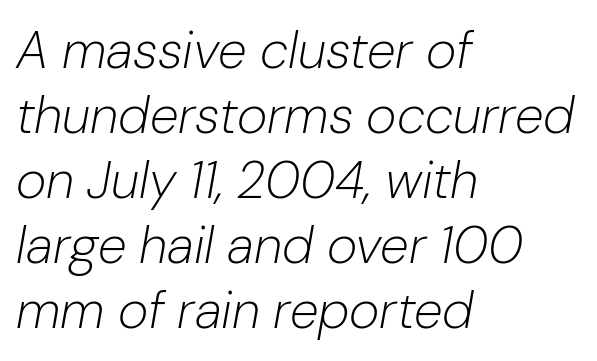
{"italic": "yes", "lean": "right", "slant_degrees": 10, "bold": "no", "weight": "light", "width": "normal", "stroke_contrast": "low", "x_height": "medium", "monospaced": "no", "underline": "no", "align": "left", "line_spacing": "normal", "line_spacing_ratio": 1.25, "letter_spacing": "normal", "letter_spacing_em": 0.0, "glyph_px": 52}
